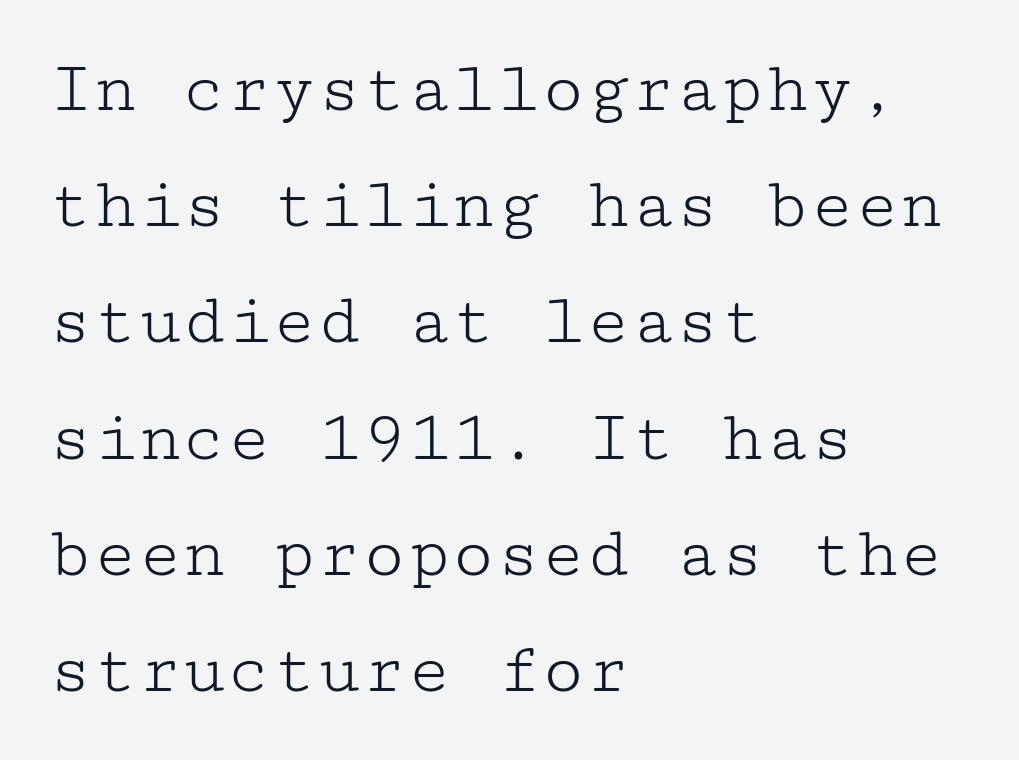
{"serif": "yes", "italic": "no", "bold": "no", "weight": "light", "width": "wide", "stroke_contrast": "low", "x_height": "medium", "underline": "no", "align": "left", "line_spacing": "normal", "line_spacing_ratio": 1.57, "letter_spacing": "normal", "letter_spacing_em": 0.0, "glyph_px": 74}
